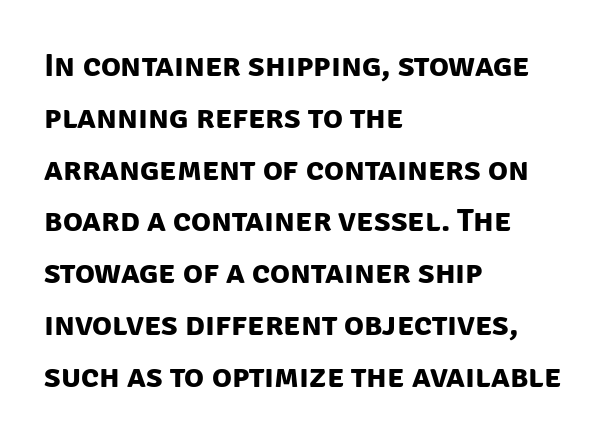
The image shows 33 px bold sans-serif type; set left-aligned, normal line spacing (1.57x), normal letter spacing, not underlined; low stroke contrast and a large x-height.
